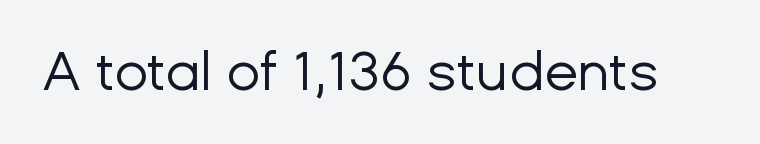
A typesetter would call this proportional, since set widths differ per character. The font sits on the lighter half of the weight spectrum, regular included. Italic? Not at all — the glyphs are vertical. Clear beneath every line of the passage. The letters sit at their default tracking, neither squeezed nor spread. This sample uses a sans-serif face.
